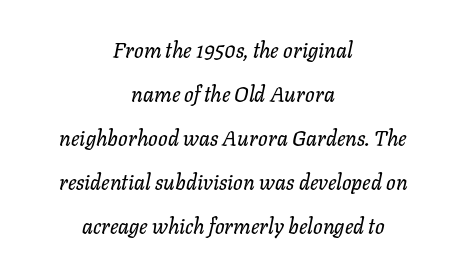
The image shows 21 px text type, italic (leaning right); set centered, loose line spacing (2.09x), normal letter spacing, not underlined.
